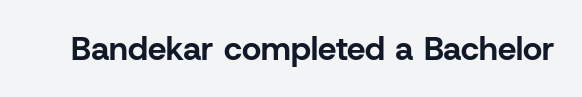
You'd pick this weight for a headline — it's a proper bold. I'd call this a sans setting — the letters go barefoot. The area under the type is left untouched. Spacing verdict: proportional, widths tailored to each character. The line texture is even and compact thanks to regular tracking. These lines were composed using upright roman letters.
